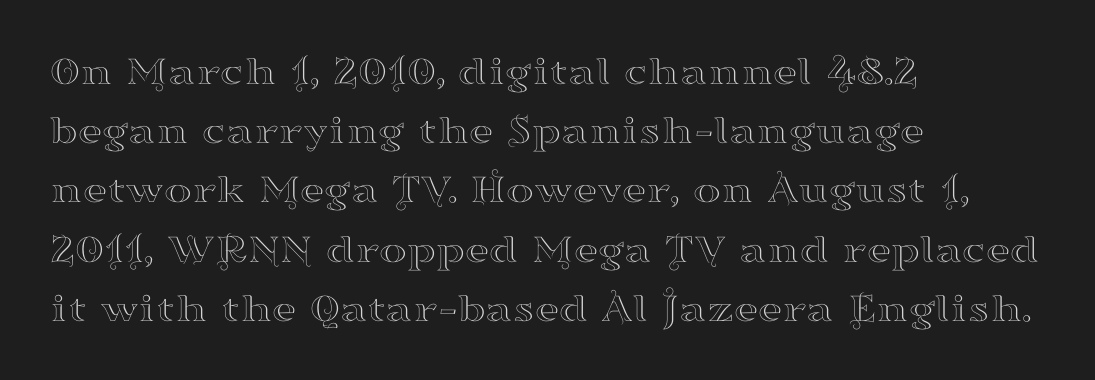
The image shows 42 px wide serif type, upright; set left-aligned, normal line spacing (1.41x), normal letter spacing, not underlined; high stroke contrast and a small x-height.
